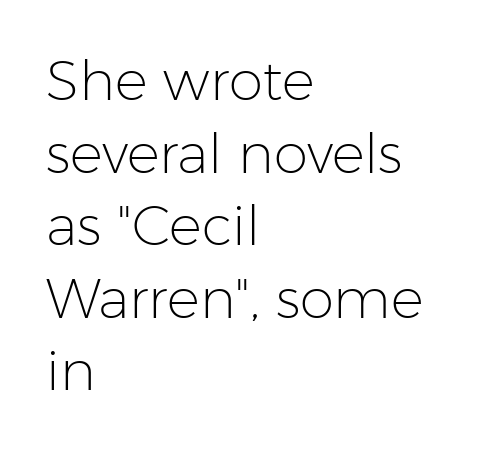
Line starts are locked; line ends wander. Proportional: the letters do not fall into vertical columns. A quiet, ordinary-to-light weight characterises the typeface. A typesetter would call this zero additional tracking. A bare baseline throughout the passage. In terms of leading, this rendering sits right in the middle.
